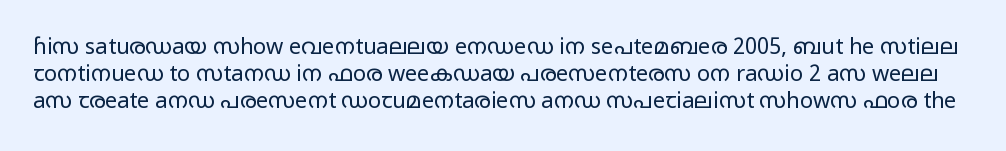
Q: Is the text bold? A: No.
Q: Is the text italic (slanted)? A: No, it is upright.
Q: Is the text underlined? A: No.
Q: Is the spacing between letters normal or unusually wide? A: Normal.
